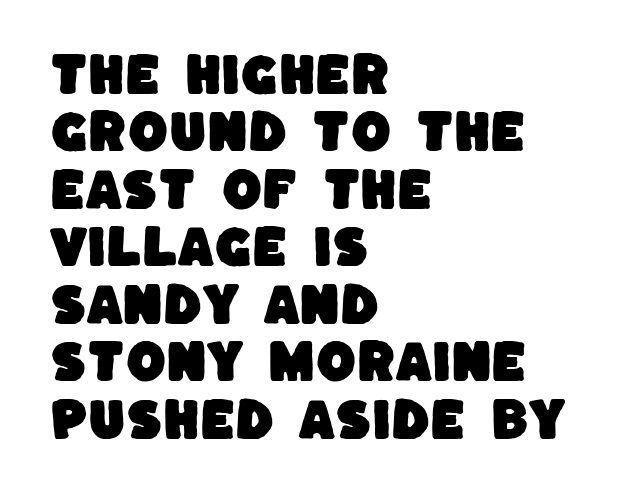
{"serif": "no", "width": "normal", "stroke_contrast": "low", "x_height": "large", "monospaced": "no", "underline": "no", "align": "left", "line_spacing": "normal", "line_spacing_ratio": 1.25, "letter_spacing": "normal", "letter_spacing_em": 0.0, "glyph_px": 46}
